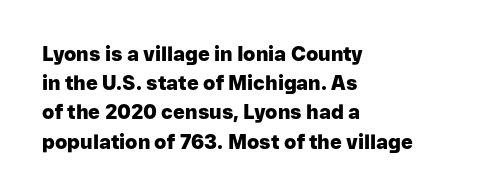
The glyphs are unaccompanied by any horizontal stroke below them. Line spacing here is normal. It's the straight-up-and-down kind of type. A dark, heavy texture on the line: the type is bold. The text block is weighted toward the left margin, trailing off unevenly rightward. Characters follow at the spacing the type designer built in.
